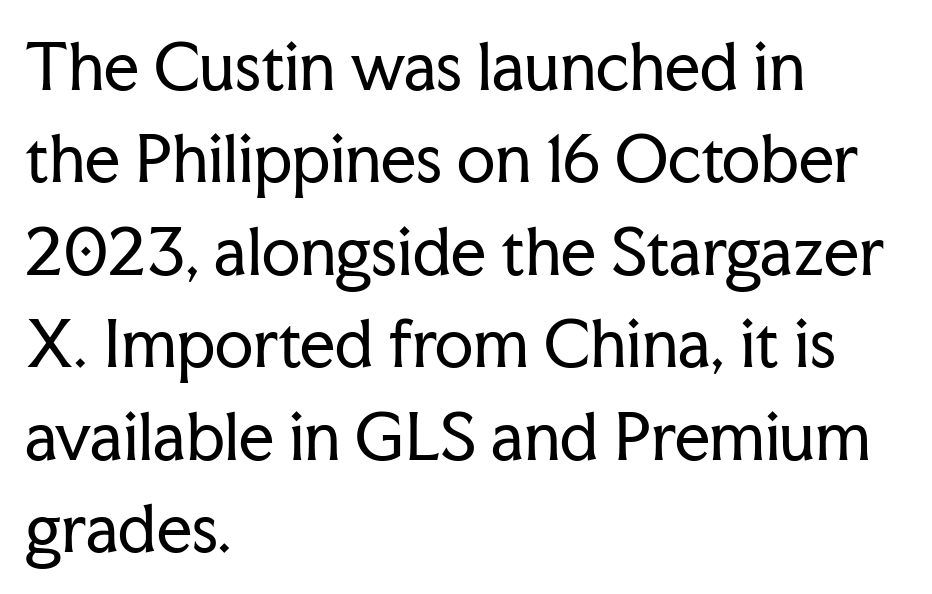
The image shows 62 px regular-weight serif type, upright; set left-aligned, normal line spacing (1.49x), normal letter spacing, not underlined; low stroke contrast and a medium x-height.
